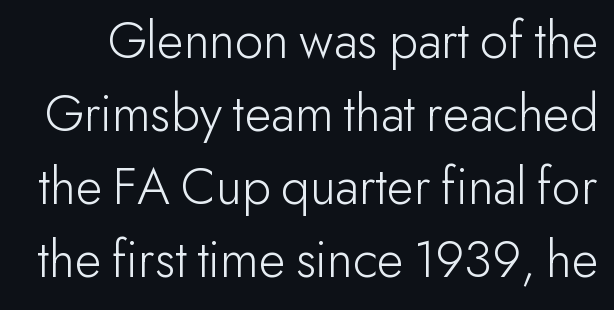
Evenly set lines give the paragraph a standard silhouette. Decoration check: the copy has no underline. A typesetter would label this face a sans. Compared with a typical body face, this is equally light or lighter still. Every character sits straight up, as roman type does. Students, note that the glyphs here touch the page at normal intervals.
